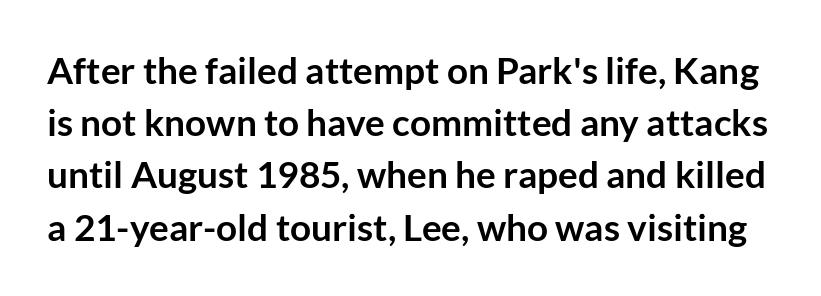
The image shows 37 px semibold sans-serif type, upright; set normal line spacing (1.41x), normal letter spacing, not underlined; low stroke contrast and a medium x-height.
